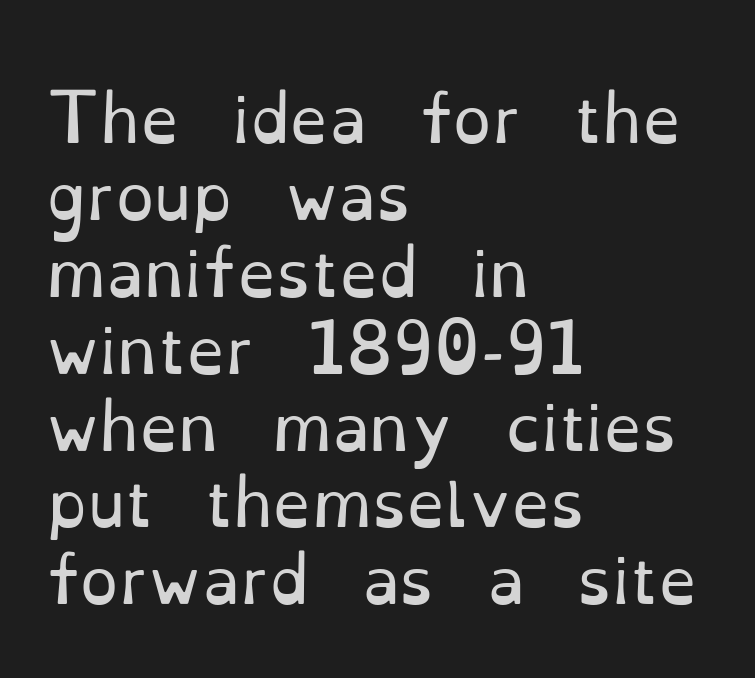
The image shows 62 px regular-weight serif type, upright; set left-aligned, line spacing 1.24x, normal letter spacing, not underlined; low stroke contrast and a small x-height.
